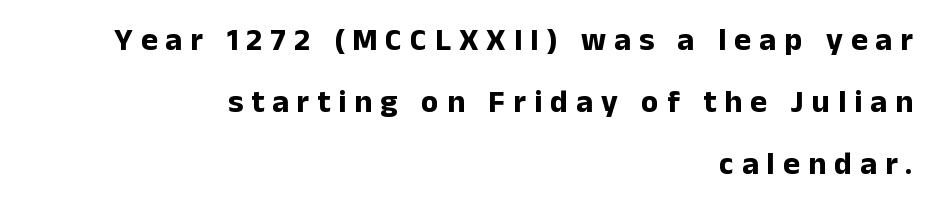
{"serif": "no", "italic": "no", "bold": "yes", "weight": "bold", "width": "normal", "stroke_contrast": "low", "x_height": "medium", "monospaced": "no", "underline": "no", "align": "right", "line_spacing": "loose", "line_spacing_ratio": 1.94, "letter_spacing": "wide", "letter_spacing_em": 0.25, "glyph_px": 32}
